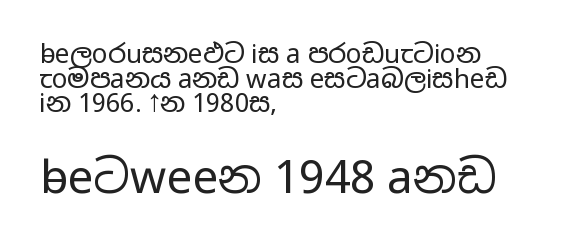
Compared with typical paragraphs, the rows here are closer together. Underlining? Definitely not there. Typographically, this falls in the sans-serif category. The type sits square on the baseline with zero lean. The emphasis by scale lands on block number two, below.
